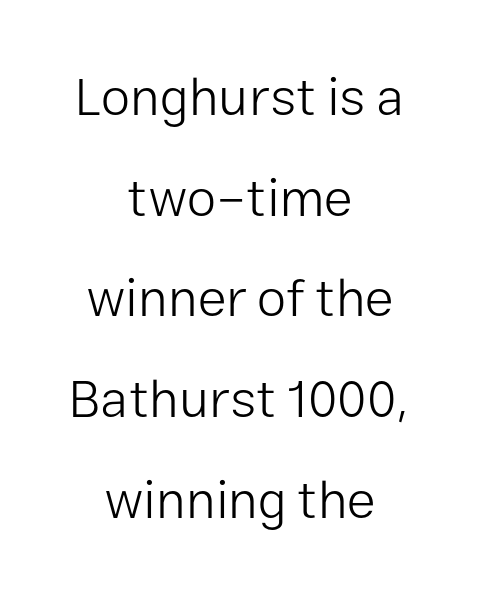
The image shows 53 px light sans-serif type, upright; set centered, loose line spacing (1.9x), normal letter spacing, not underlined; low stroke contrast and a medium x-height.
